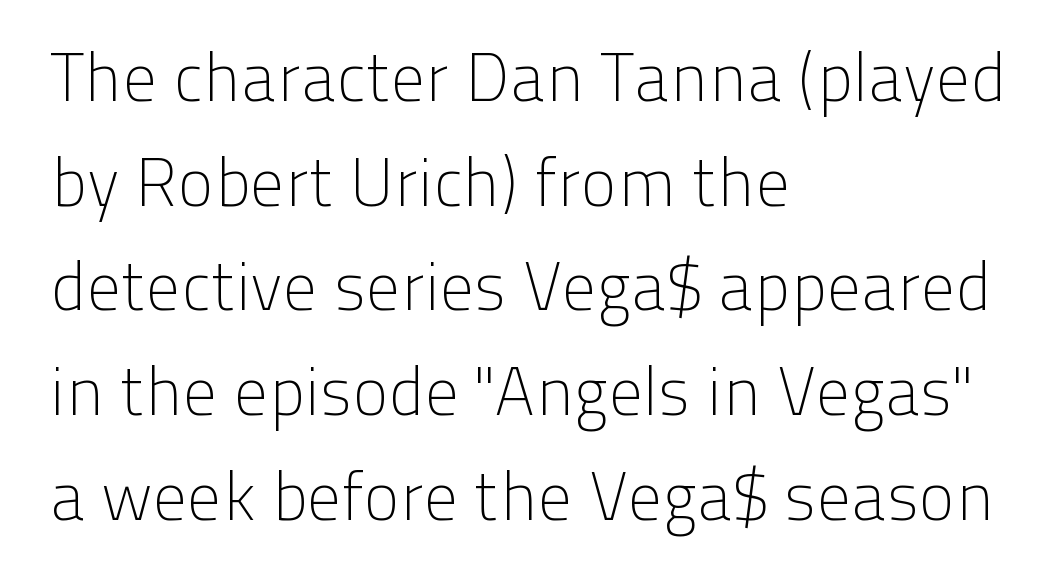
{"serif": "no", "italic": "no", "bold": "no", "weight": "light", "width": "normal", "stroke_contrast": "low", "x_height": "medium", "monospaced": "no", "underline": "no", "align": "left", "line_spacing": "normal", "line_spacing_ratio": 1.54, "letter_spacing": "normal", "letter_spacing_em": 0.0, "glyph_px": 68}
